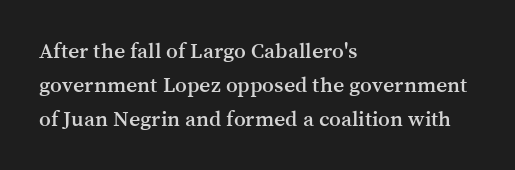
{"italic": "no", "underline": "no", "align": "left", "line_spacing": "normal", "line_spacing_ratio": 1.55, "letter_spacing": "normal", "letter_spacing_em": 0.0, "glyph_px": 22}
